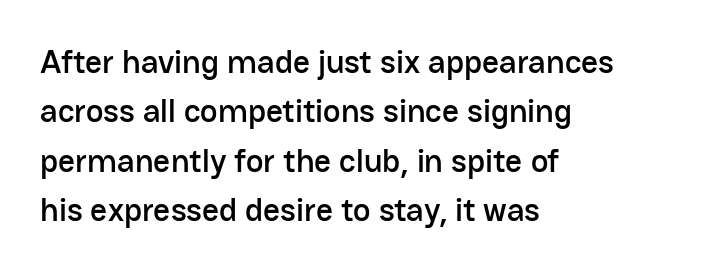
The designer left line spacing at the default. Casual observation: everything's shoved over to the left. These lines were composed using upright roman letters. Varying glyph widths throughout — classic text-font behaviour. This rendering features lettering with no underline. Each letter's strokes conclude bluntly, with no projecting serifs.
